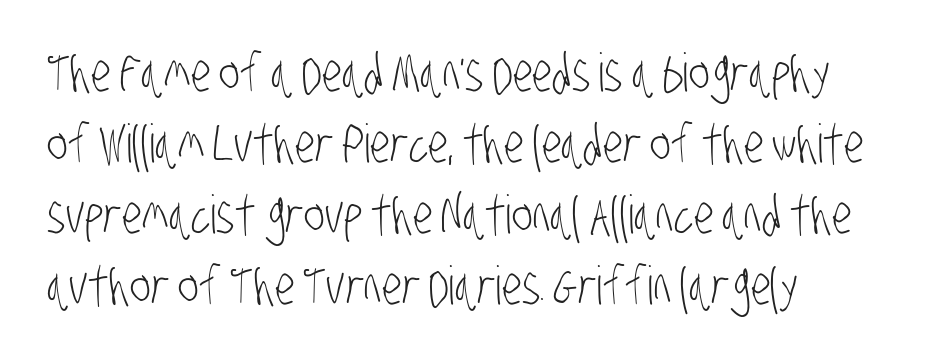
{"serif": "no", "bold": "no", "weight": "light", "width": "condensed", "stroke_contrast": "low", "x_height": "large", "monospaced": "no", "underline": "no", "align": "left", "line_spacing": "normal", "line_spacing_ratio": 1.34, "letter_spacing": "normal", "letter_spacing_em": 0.0, "glyph_px": 53}
